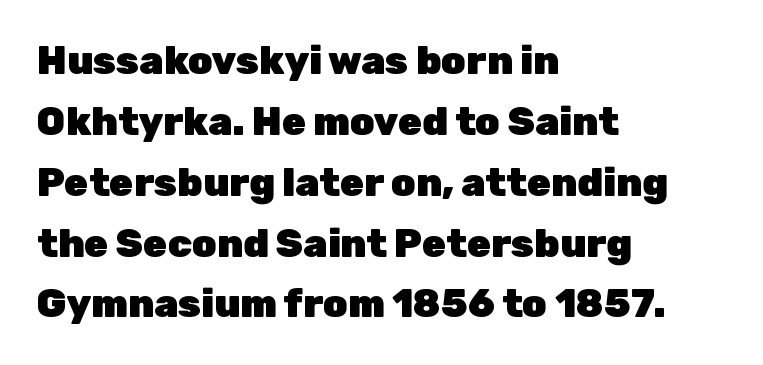
{"serif": "no", "italic": "no", "bold": "yes", "weight": "heavy", "width": "normal", "stroke_contrast": "low", "x_height": "medium", "monospaced": "no", "underline": "no", "align": "left", "line_spacing": "normal", "line_spacing_ratio": 1.56, "letter_spacing": "normal", "letter_spacing_em": 0.0, "glyph_px": 39}
